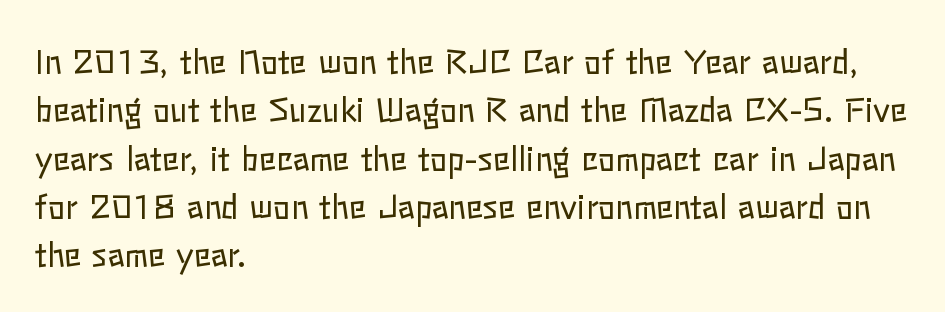
{"italic": "no", "bold": "no", "weight": "regular", "width": "normal", "stroke_contrast": "low", "x_height": "medium", "monospaced": "no", "underline": "no", "align": "left", "line_spacing": "normal", "line_spacing_ratio": 1.51, "letter_spacing": "normal", "letter_spacing_em": 0.0, "glyph_px": 32}
